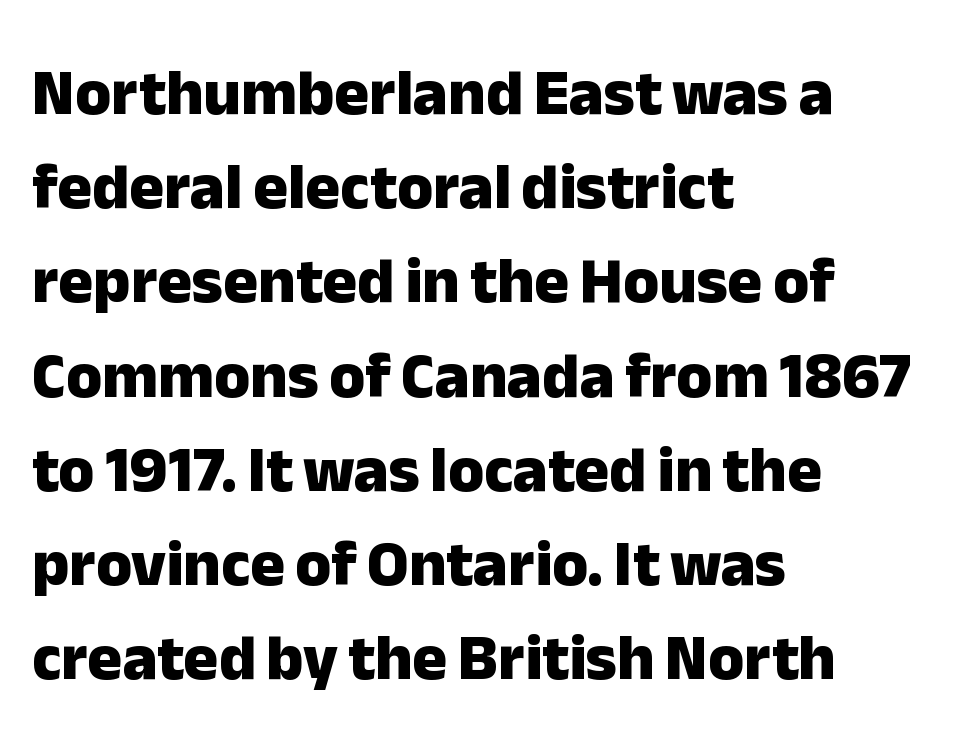
The image shows 65 px heavy sans-serif type, upright; set left-aligned, normal line spacing (1.45x), normal letter spacing, not underlined; low stroke contrast and a medium x-height.
